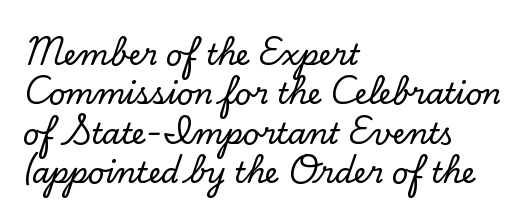
The space between consecutive lines is moderate. Letters rest on an invisible, unmarked baseline. These lines keep a tight, regular rhythm from letter to letter. Every row of glyphs begins at an identical x-position on the left. Are there feet on the stems? There are — it's a serif.
